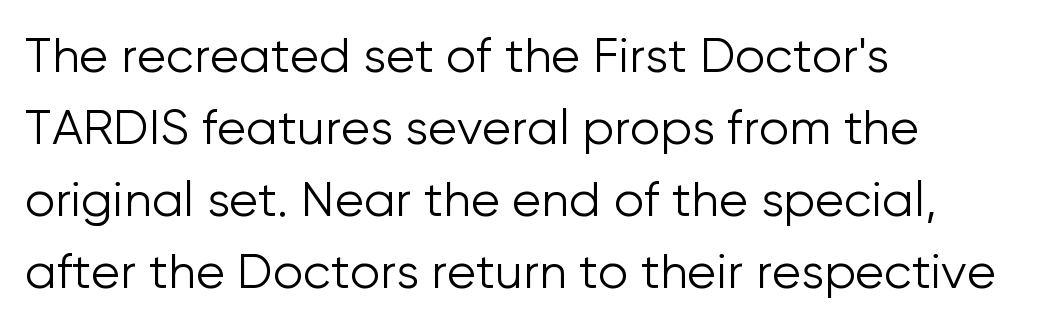
{"serif": "no", "italic": "no", "bold": "no", "weight": "light", "width": "normal", "stroke_contrast": "low", "x_height": "medium", "monospaced": "no", "underline": "no", "align": "left", "line_spacing": "normal", "line_spacing_ratio": 1.5, "letter_spacing": "normal", "letter_spacing_em": 0.0, "glyph_px": 48}
